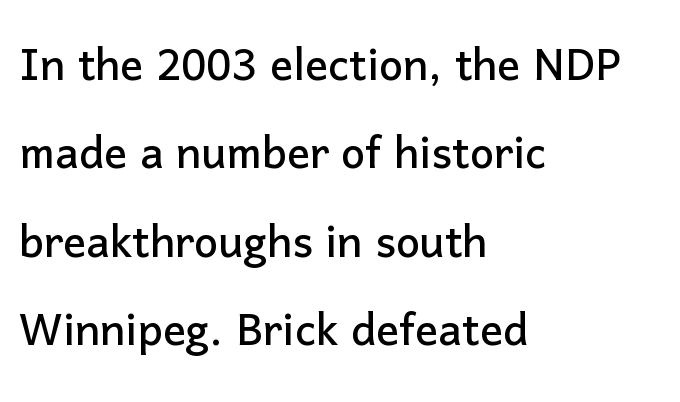
{"serif": "no", "italic": "no", "width": "normal", "stroke_contrast": "low", "x_height": "medium", "monospaced": "no", "underline": "no", "align": "left", "line_spacing": "normal", "line_spacing_ratio": 1.55, "letter_spacing": "normal", "letter_spacing_em": 0.0, "glyph_px": 57}
